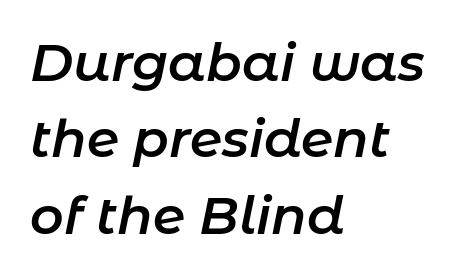
Q: Is the text bold? A: Semi-bold.
Q: Is the text italic (slanted)? A: Yes, it leans right by about 11 degrees.
Q: Is the text underlined? A: No.
Q: How is the paragraph aligned? A: Left-aligned.
Q: Is the spacing between letters normal or unusually wide? A: Normal.
Q: Is the spacing between lines tight, normal or loose? A: Normal.
Q: Width (condensed, normal, or wide)? A: Normal.
Q: Stroke contrast? A: Low.
Q: x-height? A: Medium.
Q: Monospaced? A: No.
